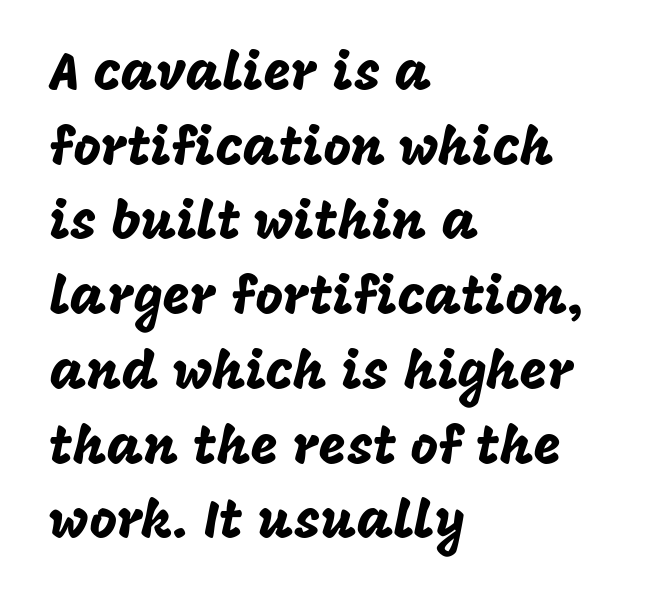
The image shows 53 px sans-serif type; set left-aligned, normal line spacing (1.41x), normal letter spacing, not underlined; low stroke contrast and a large x-height.
